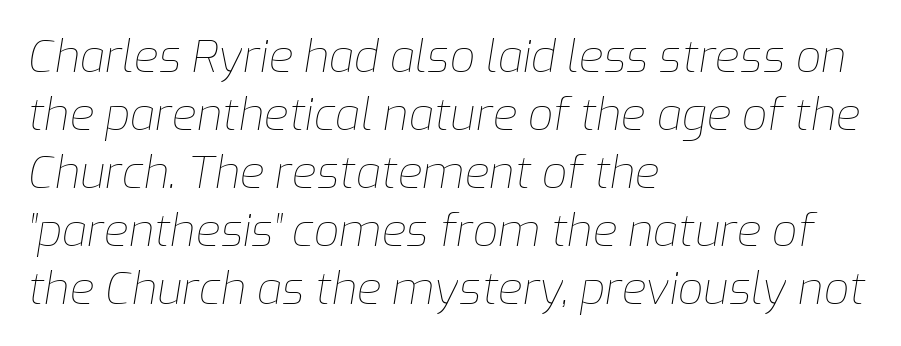
The characters are drawn with everyday or finer stroke widths. The block of text has a typical density, with ordinary space between rows. These lines are rendered in a variable-pitch font. The string is rendered with underlining switched off.
